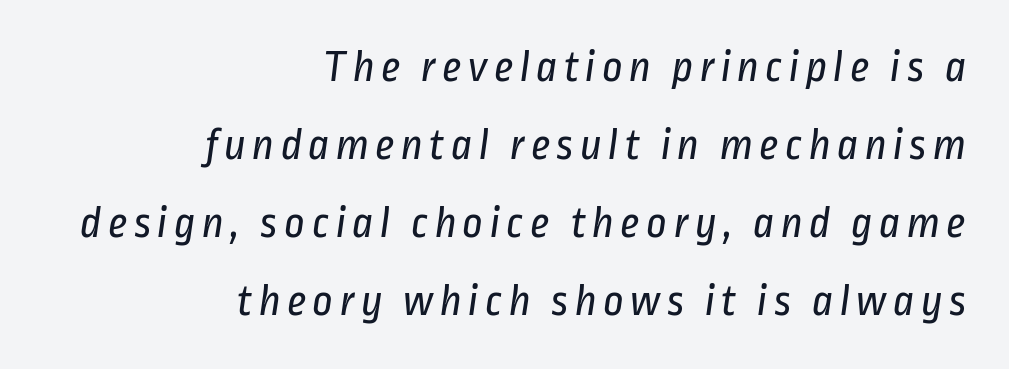
The strokes are not fattened; the text isn't bold. Only glyphs here, with clear space below each row. Caption: multi-line text, flush right, ragged left. Character widths vary here, with narrow letters taking less room than wide ones.
